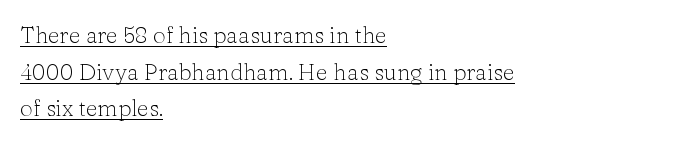
The image shows 23 px text type, upright; set left-aligned, normal line spacing (1.59x), normal letter spacing, underlined.
